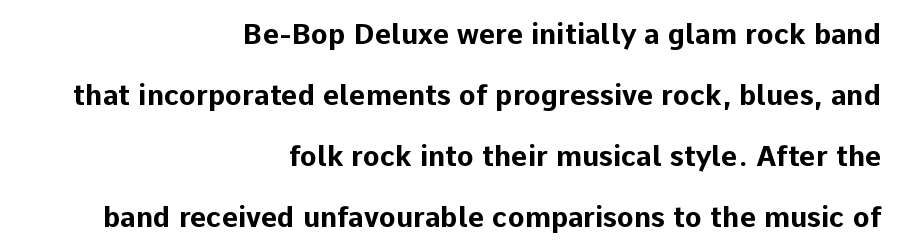
Default kerning and tracking; the words read as compact shapes. The typesetting leans heavy: a genuine bold. Beneath every word, the page is bare. These lines stack with their right ends in a neat column. Varying glyph widths throughout — classic text-font behaviour. The face used here is a sans, in the tradition of grotesques and geometrics.
